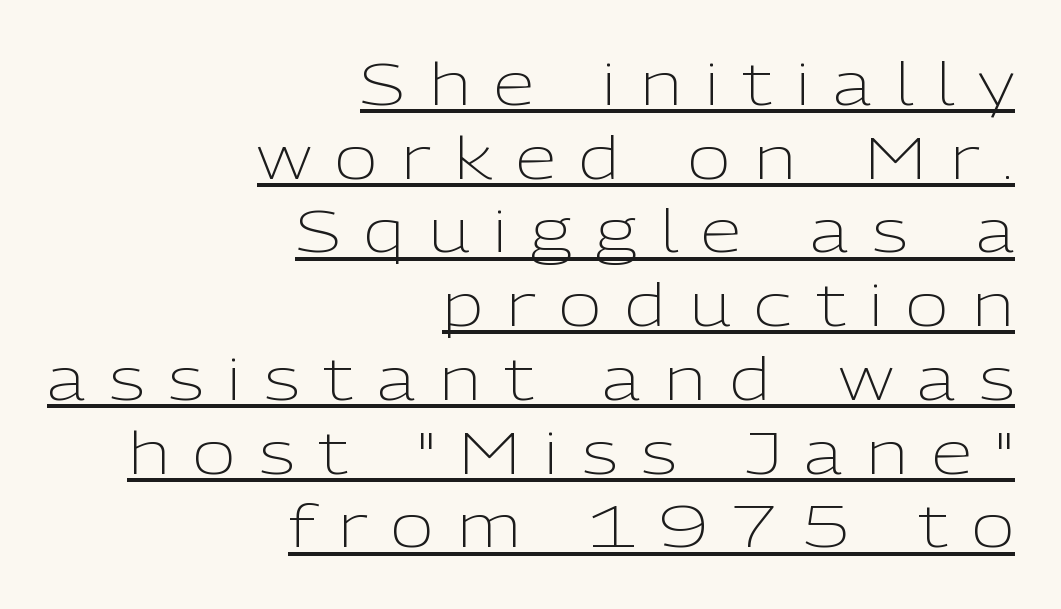
{"serif": "no", "italic": "no", "bold": "no", "weight": "light", "width": "normal", "stroke_contrast": "low", "x_height": "medium", "monospaced": "no", "underline": "yes", "align": "right", "line_spacing": "normal", "line_spacing_ratio": 1.25, "letter_spacing": "wide", "letter_spacing_em": 0.4, "glyph_px": 59}
